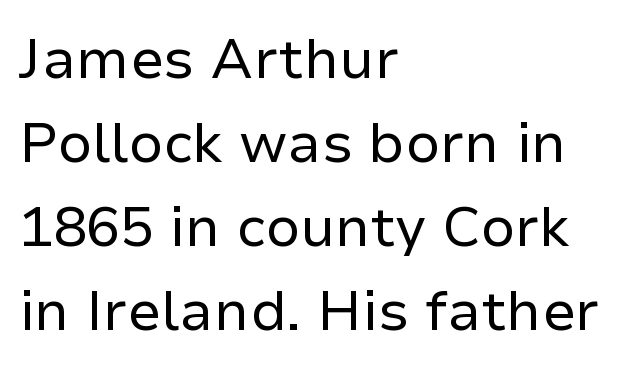
{"serif": "no", "italic": "no", "bold": "no", "weight": "regular", "width": "normal", "stroke_contrast": "low", "x_height": "medium", "monospaced": "no", "underline": "no", "align": "left", "line_spacing": "normal", "line_spacing_ratio": 1.5, "letter_spacing": "normal", "letter_spacing_em": 0.0, "glyph_px": 56}
